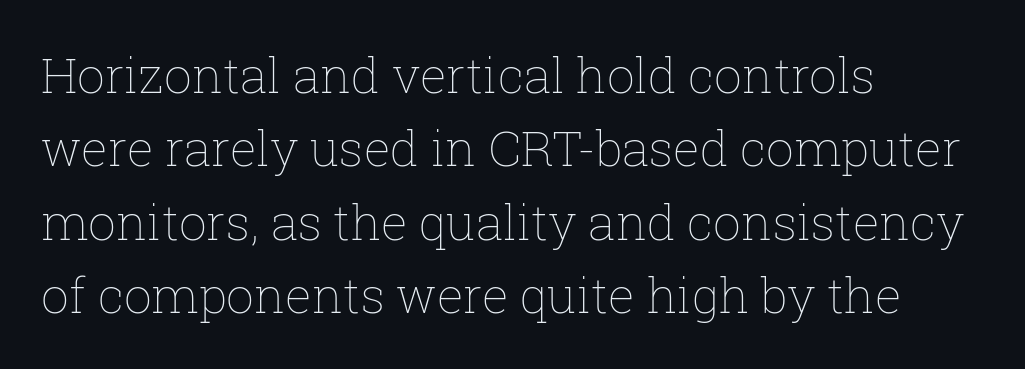
{"italic": "no", "bold": "no", "weight": "thin", "width": "normal", "stroke_contrast": "low", "x_height": "medium", "monospaced": "no", "underline": "no", "align": "left", "line_spacing": "normal", "line_spacing_ratio": 1.5, "letter_spacing": "normal", "letter_spacing_em": 0.0, "glyph_px": 49}
